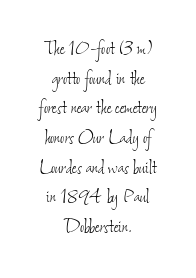
The image shows 23 px text type; set centered, normal line spacing (1.29x), normal letter spacing, not underlined.
